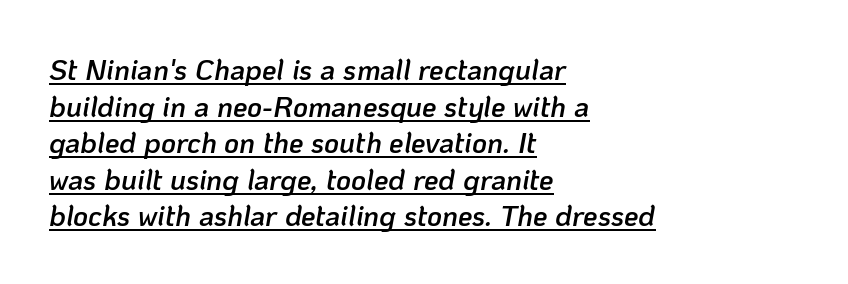
Q: Is the text bold? A: Semi-bold.
Q: Is the text italic (slanted)? A: Yes, it leans right by about 10 degrees.
Q: Is the text underlined? A: Yes.
Q: How is the paragraph aligned? A: Left-aligned.
Q: Is the spacing between letters normal or unusually wide? A: Normal.
Q: Is the spacing between lines tight, normal or loose? A: Normal.
Q: Width (condensed, normal, or wide)? A: Normal.
Q: Stroke contrast? A: Low.
Q: x-height? A: Medium.
Q: Monospaced? A: No.
